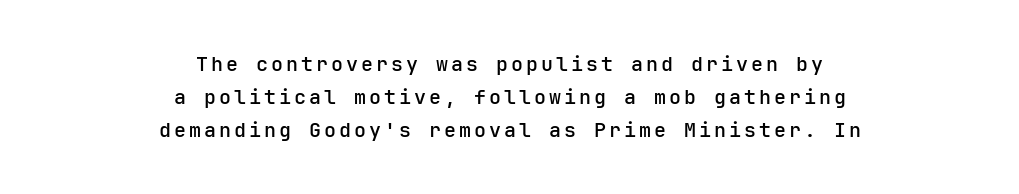
Q: Is the text italic (slanted)? A: No, it is upright.
Q: Is the text underlined? A: No.
Q: How is the paragraph aligned? A: Centered.
Q: Is the spacing between lines tight, normal or loose? A: Normal.
